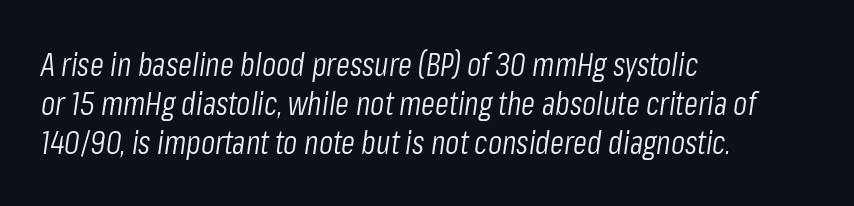
{"italic": "yes", "lean": "right", "slant_degrees": 8, "bold": "no", "weight": "light", "width": "condensed", "stroke_contrast": "low", "x_height": "medium", "monospaced": "no", "underline": "no", "align": "left", "line_spacing_ratio": 1.22, "letter_spacing": "normal", "letter_spacing_em": 0.0, "glyph_px": 32}
